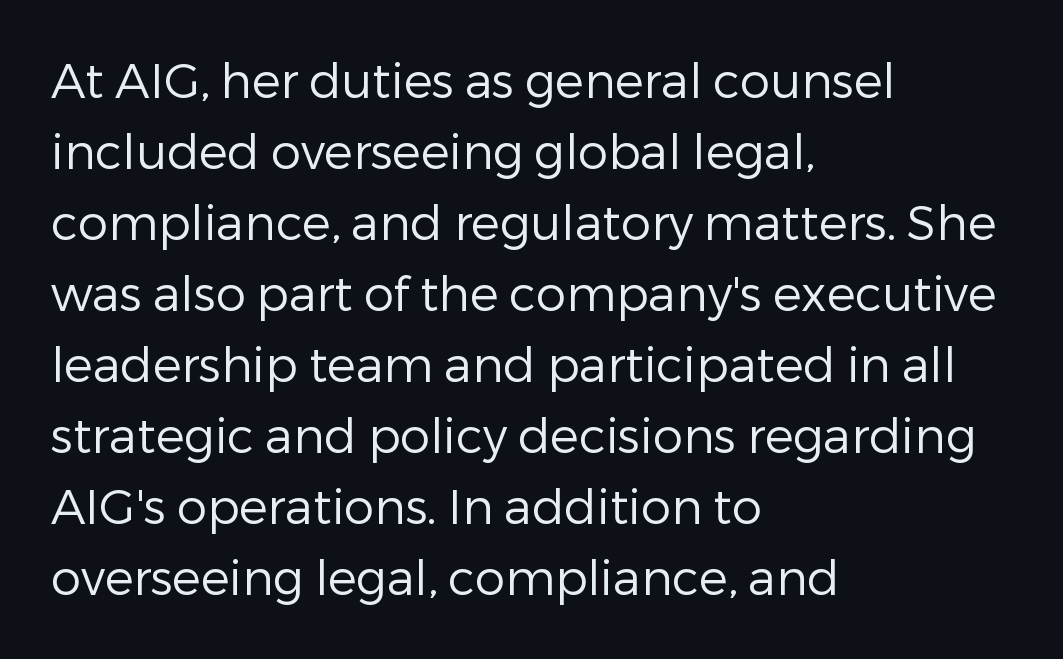
The characters are drawn with everyday or finer stroke widths. Horizontal bands of white between lines are of average thickness. The lettering stays uniformly vertical, giving the passage a roman look. A typesetter would call this proportional, since set widths differ per character. Check under the words: just untouched page.
